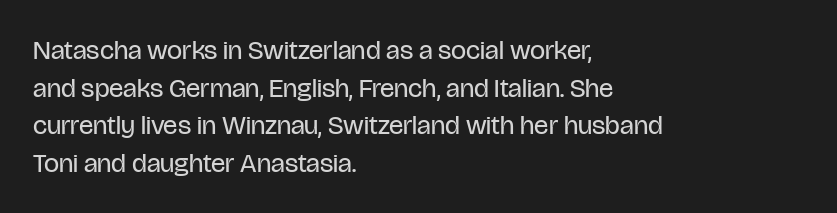
{"italic": "no", "bold": "no", "underline": "no", "align": "left", "line_spacing": "normal", "line_spacing_ratio": 1.39, "letter_spacing": "normal", "letter_spacing_em": 0.0, "glyph_px": 27}
